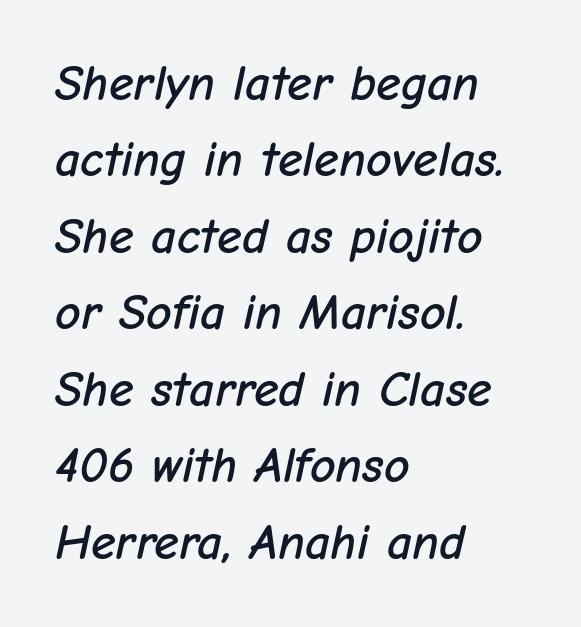
Q: Is the text italic (slanted)? A: Yes, it leans right by about 12 degrees.
Q: Is the text underlined? A: No.
Q: How is the paragraph aligned? A: Left-aligned.
Q: Is the spacing between letters normal or unusually wide? A: Normal.
Q: Is the spacing between lines tight, normal or loose? A: Normal.
Q: Width (condensed, normal, or wide)? A: Normal.
Q: Stroke contrast? A: Low.
Q: x-height? A: Medium.
Q: Monospaced? A: No.
